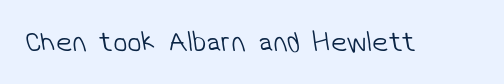
Plain, unruled lines of type. Note the varied advance widths — an 'i' is clearly narrower than an 'm'. The passage shown has conventional tracking throughout. In terms of letterform style, serifs are entirely absent.
